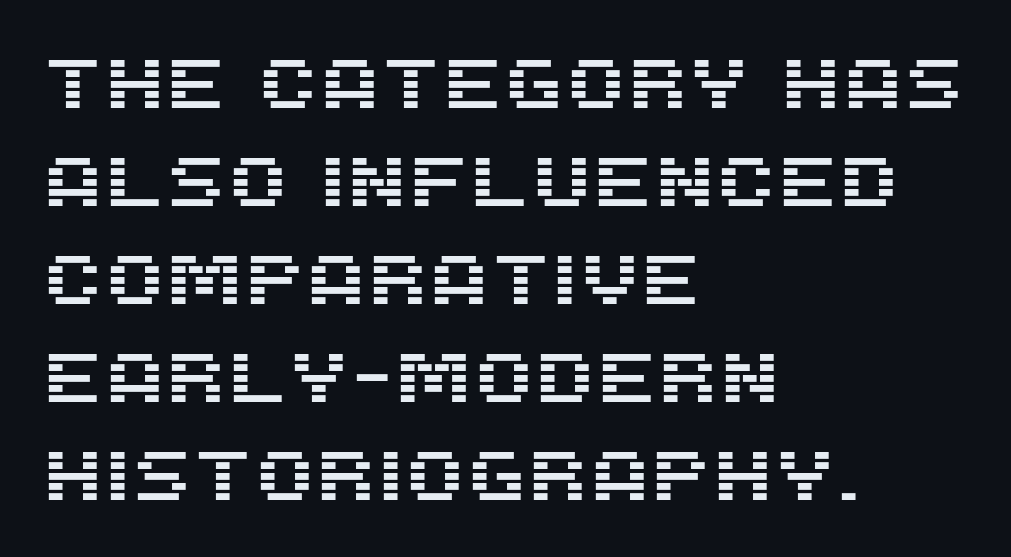
One glance says typical: line gaps are just what's usual. The letters stand straight up with perfectly vertical stems. Do the characters align in a grid? No, the font is proportional. Check under the words: just untouched page.
